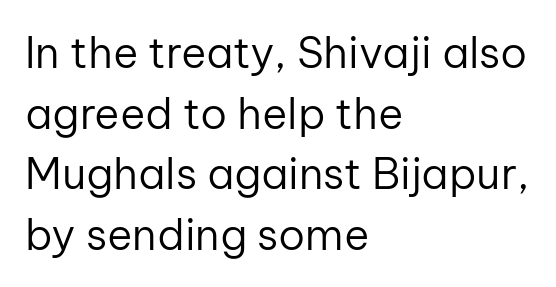
The line-height multiplier appears to be the usual default. Character widths vary here, with narrow letters taking less room than wide ones. The space beneath each line is pristine and unruled. This is not heavy type; no bold has been used. Is the letter spacing exaggerated? No — it looks like the ordinary default.
